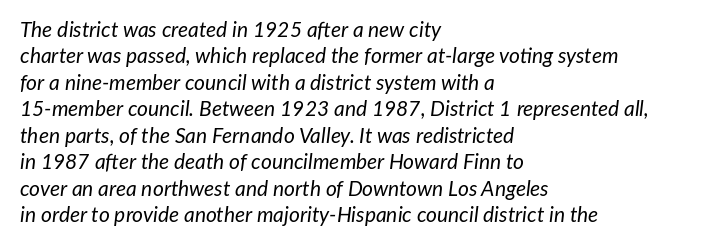
The image shows 21 px text type, italic (leaning right); set left-aligned, normal line spacing (1.26x), normal letter spacing, not underlined.
